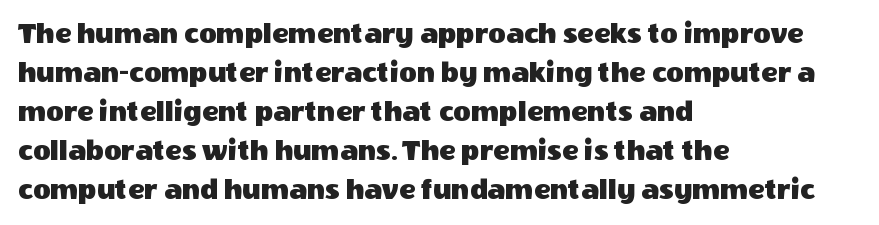
{"serif": "no", "italic": "no", "width": "normal", "x_height": "large", "monospaced": "no", "underline": "no", "align": "left", "line_spacing": "normal", "line_spacing_ratio": 1.3, "letter_spacing": "normal", "letter_spacing_em": 0.0, "glyph_px": 30}
